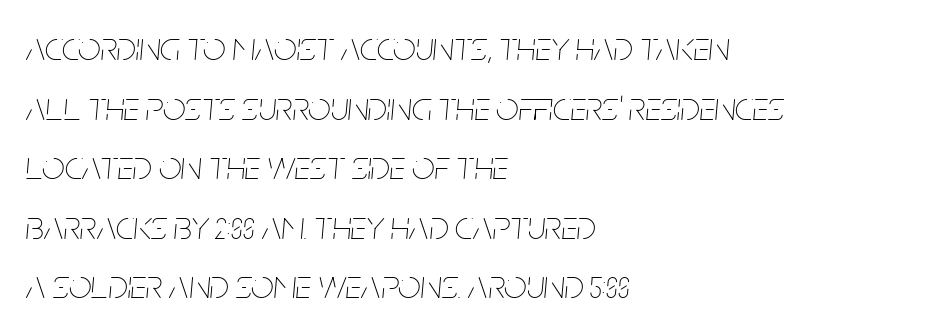
{"italic": "yes", "lean": "right", "slant_degrees": 5, "bold": "no", "weight": "thin", "width": "condensed", "stroke_contrast": "low", "x_height": "large", "monospaced": "no", "underline": "no", "align": "left", "line_spacing": "normal", "line_spacing_ratio": 1.49, "letter_spacing": "normal", "letter_spacing_em": 0.0, "glyph_px": 40}
